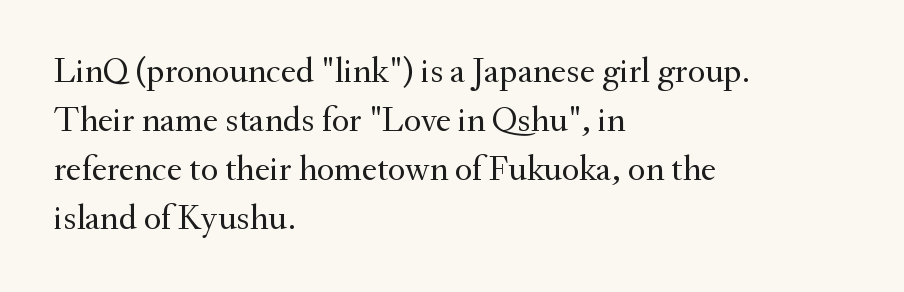
The image shows 36 px regular-weight serif type, upright; set left-aligned, normal line spacing (1.36x), normal letter spacing, not underlined; medium stroke contrast and a small x-height.
